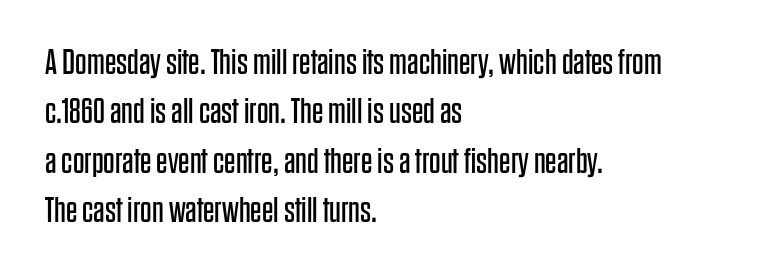
Q: Is the text bold? A: No.
Q: Is the text italic (slanted)? A: No, it is upright.
Q: Is the typeface a serif or a sans-serif typeface? A: Sans-serif.
Q: Is the text underlined? A: No.
Q: How is the paragraph aligned? A: Left-aligned.
Q: Is the spacing between letters normal or unusually wide? A: Normal.
Q: Is the spacing between lines tight, normal or loose? A: Normal.
Q: Width (condensed, normal, or wide)? A: Condensed.
Q: Stroke contrast? A: Low.
Q: x-height? A: Large.
Q: Monospaced? A: No.
